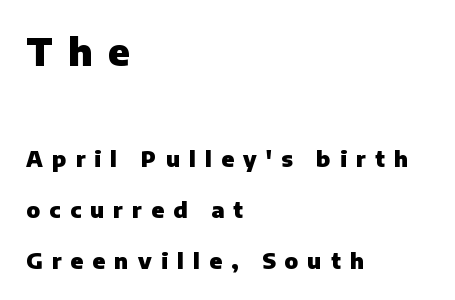
Q: Is the text bold? A: Yes.
Q: Is the text italic (slanted)? A: No, it is upright.
Q: Is the typeface a serif or a sans-serif typeface? A: Sans-serif.
Q: Is the text underlined? A: No.
Q: How is the paragraph aligned? A: Left-aligned.
Q: Is the spacing between letters normal or unusually wide? A: Unusually wide.
Q: Is the spacing between lines tight, normal or loose? A: Loose.
Q: Which block of text is set in a larger size, the first (top) or the second (bottom)? A: The first (top) one.
Q: Width (condensed, normal, or wide)? A: Normal.
Q: Stroke contrast? A: Low.
Q: x-height? A: Medium.
Q: Monospaced? A: No.
